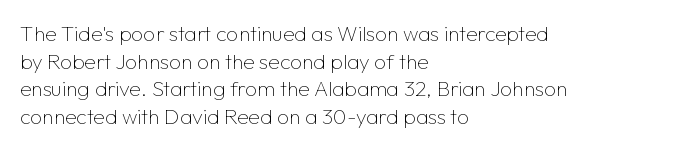
{"italic": "no", "bold": "no", "underline": "no", "align": "left", "line_spacing": "normal", "line_spacing_ratio": 1.32, "letter_spacing": "normal", "letter_spacing_em": 0.0, "glyph_px": 21}
